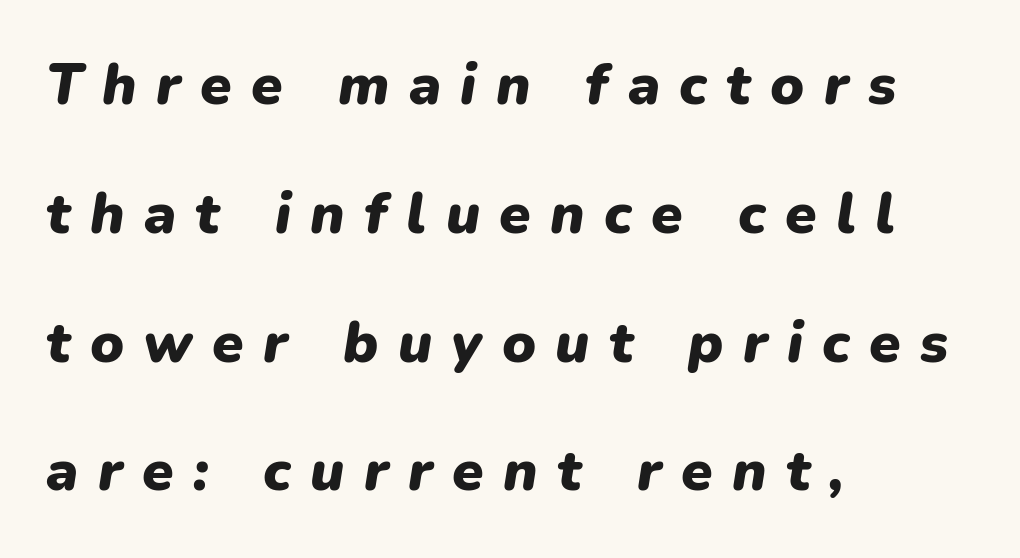
Q: Is the text bold? A: Yes.
Q: Is the text italic (slanted)? A: Yes, it leans right by about 9 degrees.
Q: Is the text underlined? A: No.
Q: How is the paragraph aligned? A: Left-aligned.
Q: Is the spacing between letters normal or unusually wide? A: Unusually wide.
Q: Is the spacing between lines tight, normal or loose? A: Loose.
Q: Width (condensed, normal, or wide)? A: Normal.
Q: Stroke contrast? A: Low.
Q: x-height? A: Medium.
Q: Monospaced? A: No.
